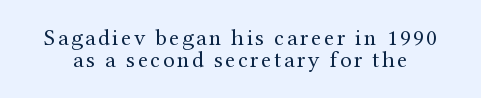
{"italic": "no", "bold": "no", "underline": "no", "line_spacing": "tight", "line_spacing_ratio": 0.97, "glyph_px": 23}
